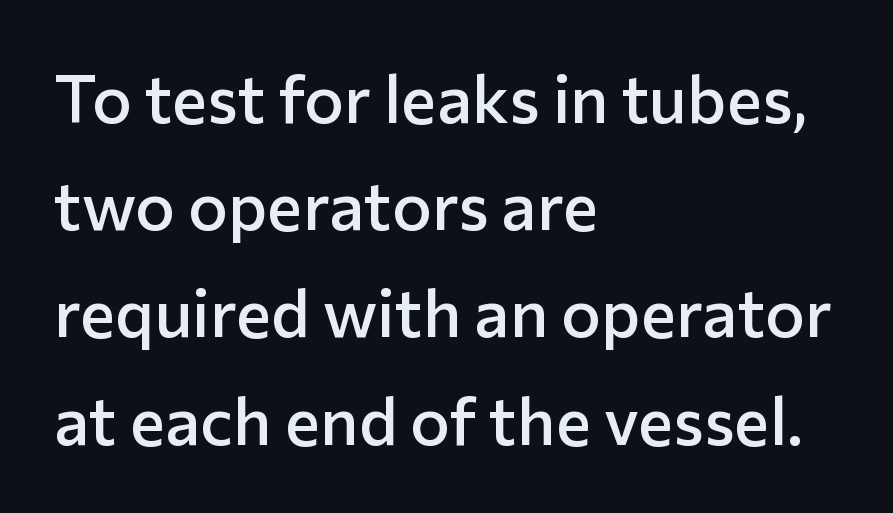
Q: Is the text bold? A: Semi-bold.
Q: Is the text italic (slanted)? A: No, it is upright.
Q: Is the typeface a serif or a sans-serif typeface? A: Sans-serif.
Q: Is the text underlined? A: No.
Q: How is the paragraph aligned? A: Left-aligned.
Q: Is the spacing between letters normal or unusually wide? A: Normal.
Q: Is the spacing between lines tight, normal or loose? A: Normal.
Q: Width (condensed, normal, or wide)? A: Normal.
Q: Stroke contrast? A: Low.
Q: x-height? A: Medium.
Q: Monospaced? A: No.
